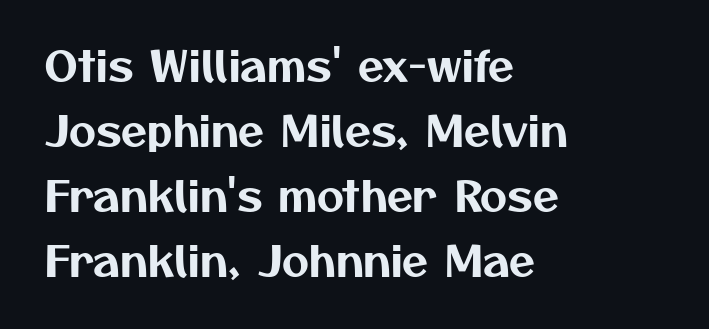
The image shows 42 px sans-serif type; set left-aligned, normal line spacing (1.55x), normal letter spacing, not underlined; medium stroke contrast and a medium x-height.
